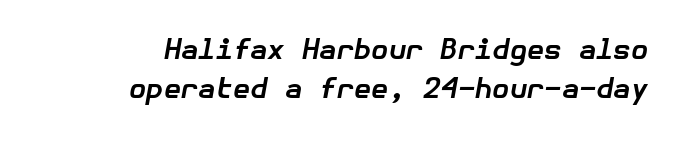
Q: Is the text bold? A: Yes.
Q: Is the text italic (slanted)? A: Yes, it leans right by about 10 degrees.
Q: Is the text underlined? A: No.
Q: How is the paragraph aligned? A: Right-aligned.
Q: Is the spacing between letters normal or unusually wide? A: Normal.
Q: Is the spacing between lines tight, normal or loose? A: Normal.
Q: Width (condensed, normal, or wide)? A: Normal.
Q: Stroke contrast? A: Low.
Q: x-height? A: Medium.
